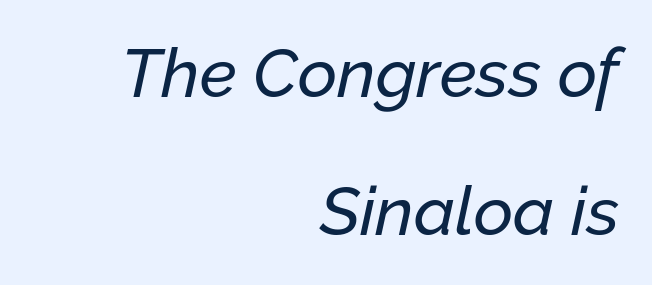
The image shows 68 px text type, italic (leaning right); set right-aligned, loose line spacing (2.03x), normal letter spacing, not underlined; low stroke contrast and a medium x-height.
